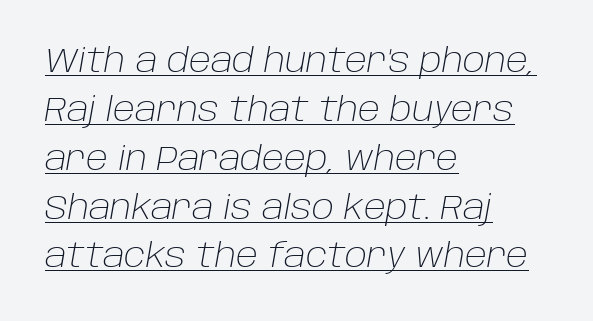
Q: Is the text bold? A: No.
Q: Is the text italic (slanted)? A: Yes, it leans right by about 10 degrees.
Q: Is the text underlined? A: Yes.
Q: How is the paragraph aligned? A: Left-aligned.
Q: Is the spacing between letters normal or unusually wide? A: Normal.
Q: Is the spacing between lines tight, normal or loose? A: Normal.
Q: Width (condensed, normal, or wide)? A: Normal.
Q: Stroke contrast? A: Low.
Q: x-height? A: Large.
Q: Monospaced? A: No.
